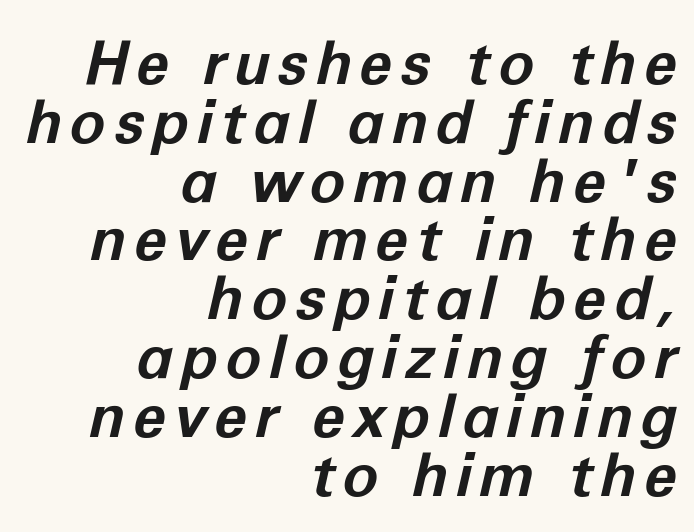
{"italic": "yes", "lean": "right", "slant_degrees": 12, "bold": "yes", "weight": "bold", "width": "normal", "stroke_contrast": "low", "x_height": "medium", "monospaced": "no", "underline": "no", "align": "right", "line_spacing": "tight", "line_spacing_ratio": 0.98, "glyph_px": 60}
